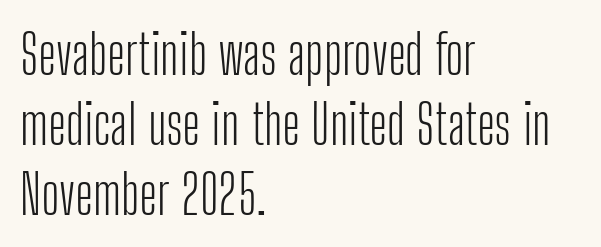
Q: Is the text bold? A: No.
Q: Is the text italic (slanted)? A: No, it is upright.
Q: Is the typeface a serif or a sans-serif typeface? A: Sans-serif.
Q: Is the text underlined? A: No.
Q: How is the paragraph aligned? A: Left-aligned.
Q: Is the spacing between letters normal or unusually wide? A: Normal.
Q: Is the spacing between lines tight, normal or loose? A: Normal.
Q: Width (condensed, normal, or wide)? A: Condensed.
Q: Stroke contrast? A: Low.
Q: x-height? A: Medium.
Q: Monospaced? A: No.
